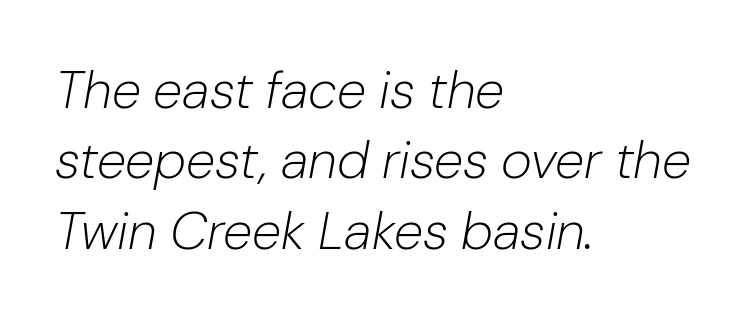
Q: Is the text bold? A: No.
Q: Is the text italic (slanted)? A: Yes, it leans right by about 10 degrees.
Q: Is the text underlined? A: No.
Q: How is the paragraph aligned? A: Left-aligned.
Q: Is the spacing between letters normal or unusually wide? A: Normal.
Q: Is the spacing between lines tight, normal or loose? A: Normal.
Q: Width (condensed, normal, or wide)? A: Normal.
Q: Stroke contrast? A: Low.
Q: x-height? A: Medium.
Q: Monospaced? A: No.
